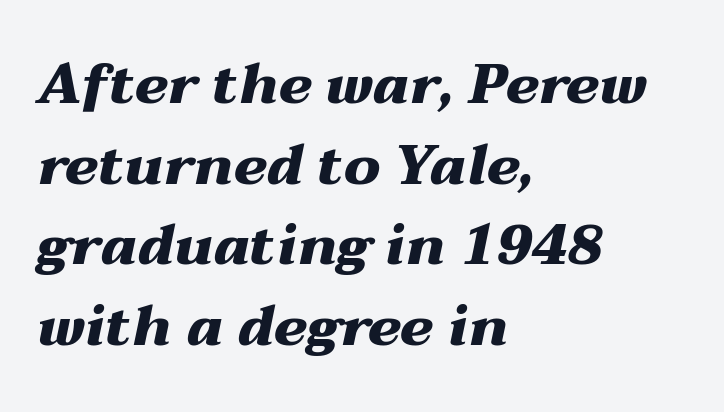
{"italic": "yes", "lean": "right", "slant_degrees": 12, "bold": "yes", "weight": "heavy", "width": "wide", "stroke_contrast": "medium", "x_height": "medium", "monospaced": "no", "underline": "no", "align": "left", "line_spacing": "normal", "line_spacing_ratio": 1.44, "letter_spacing": "normal", "letter_spacing_em": 0.0, "glyph_px": 56}
